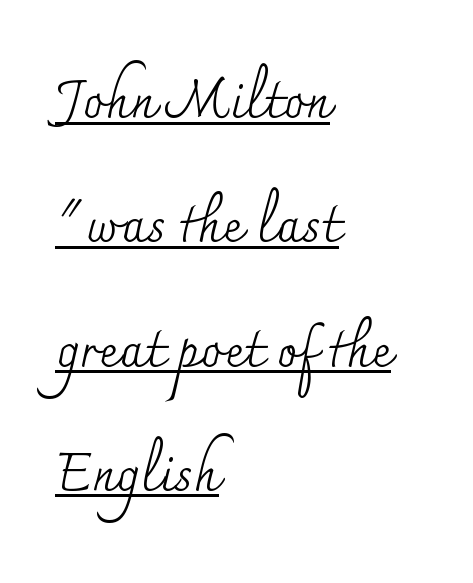
{"serif": "yes", "bold": "no", "weight": "regular", "width": "normal", "stroke_contrast": "medium", "x_height": "small", "monospaced": "no", "underline": "yes", "align": "left", "line_spacing": "loose", "line_spacing_ratio": 2.39, "letter_spacing": "normal", "letter_spacing_em": 0.0, "glyph_px": 52}
